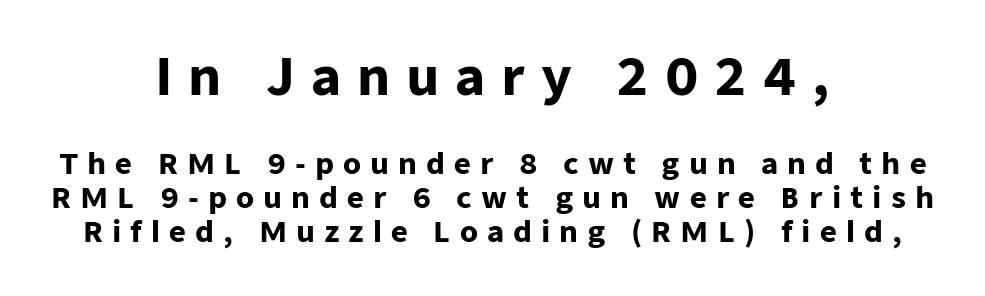
Q: Is the text bold? A: Yes.
Q: Is the text italic (slanted)? A: No, it is upright.
Q: Is the typeface a serif or a sans-serif typeface? A: Sans-serif.
Q: Is the text underlined? A: No.
Q: How is the paragraph aligned? A: Centered.
Q: Is the spacing between letters normal or unusually wide? A: Unusually wide.
Q: Which block of text is set in a larger size, the first (top) or the second (bottom)? A: The first (top) one.
Q: Width (condensed, normal, or wide)? A: Normal.
Q: Stroke contrast? A: Low.
Q: x-height? A: Medium.
Q: Monospaced? A: No.
